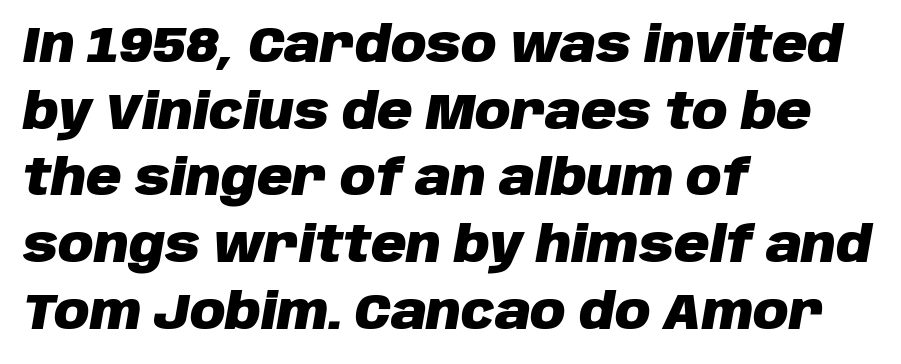
Q: Is the text bold? A: Yes.
Q: Is the text italic (slanted)? A: Yes, it leans right by about 10 degrees.
Q: Is the text underlined? A: No.
Q: How is the paragraph aligned? A: Left-aligned.
Q: Is the spacing between letters normal or unusually wide? A: Normal.
Q: Is the spacing between lines tight, normal or loose? A: Normal.
Q: Width (condensed, normal, or wide)? A: Normal.
Q: Stroke contrast? A: Low.
Q: x-height? A: Large.
Q: Monospaced? A: No.
